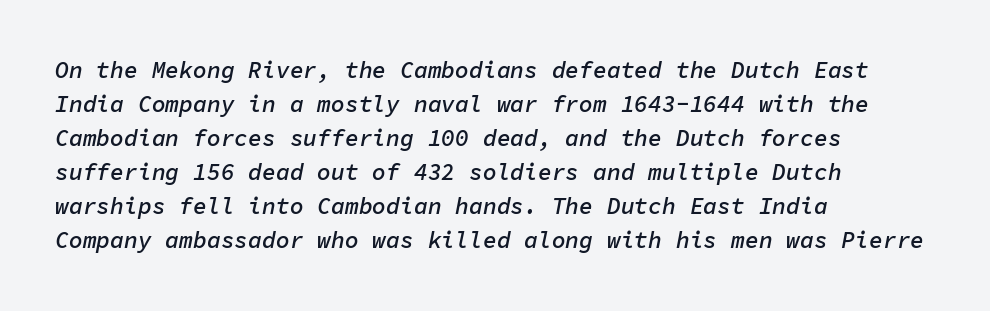
{"italic": "yes", "lean": "right", "slant_degrees": 11, "bold": "semi", "underline": "no", "align": "left", "line_spacing": "normal", "line_spacing_ratio": 1.48, "letter_spacing": "normal", "letter_spacing_em": 0.0, "glyph_px": 23}
